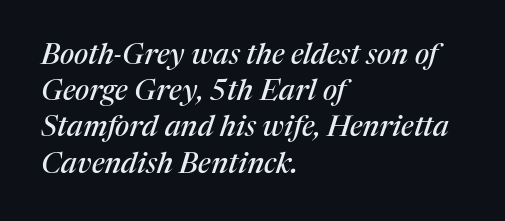
The letters advance in unequal steps, a hallmark of proportional type. A typesetter would label this face a serif. Leading matches the norm, producing a regular column. Horizontal alignment here is leftward, the default for most running prose.
